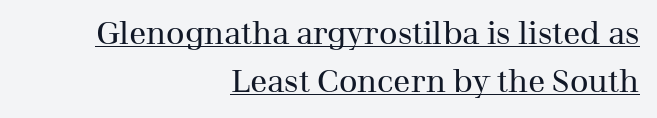
{"serif": "yes", "italic": "no", "bold": "no", "weight": "regular", "width": "normal", "stroke_contrast": "medium", "x_height": "medium", "monospaced": "no", "underline": "yes", "align": "right", "line_spacing": "normal", "line_spacing_ratio": 1.51, "letter_spacing": "normal", "letter_spacing_em": 0.0, "glyph_px": 32}
